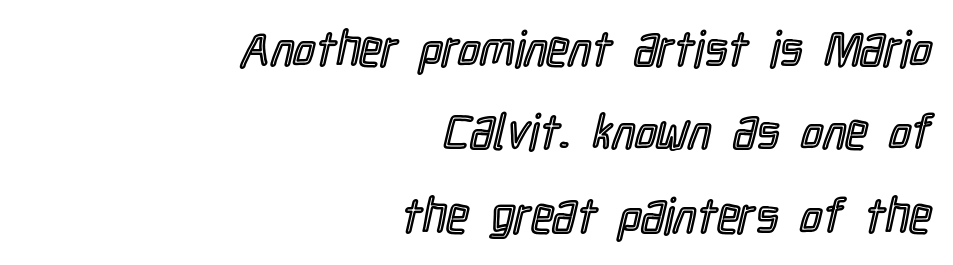
Q: Is the text italic (slanted)? A: Yes.
Q: Is the text underlined? A: No.
Q: How is the paragraph aligned? A: Right-aligned.
Q: Is the spacing between letters normal or unusually wide? A: Normal.
Q: Is the spacing between lines tight, normal or loose? A: Normal.
Q: Width (condensed, normal, or wide)? A: Condensed.
Q: x-height? A: Medium.
Q: Monospaced? A: No.
